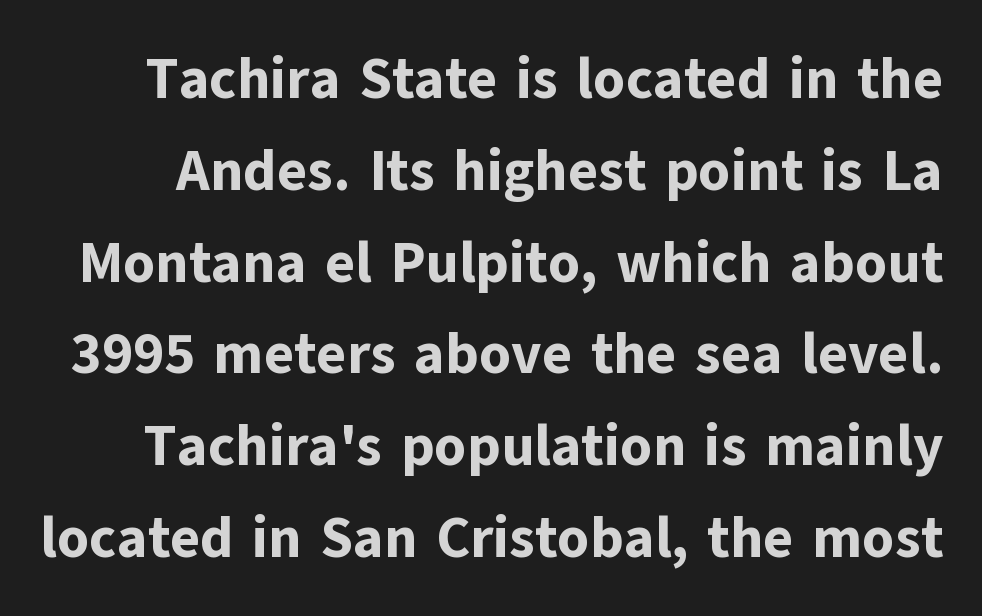
Q: Is the text bold? A: Yes.
Q: Is the text italic (slanted)? A: No, it is upright.
Q: Is the typeface a serif or a sans-serif typeface? A: Sans-serif.
Q: Is the text underlined? A: No.
Q: Is the spacing between letters normal or unusually wide? A: Normal.
Q: Is the spacing between lines tight, normal or loose? A: Normal.
Q: Width (condensed, normal, or wide)? A: Normal.
Q: Stroke contrast? A: Low.
Q: x-height? A: Medium.
Q: Monospaced? A: No.
